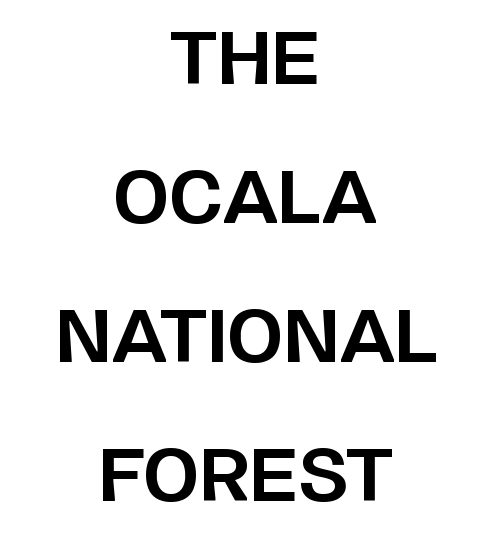
Q: Is the text bold? A: Yes.
Q: Is the text italic (slanted)? A: No, it is upright.
Q: Is the typeface a serif or a sans-serif typeface? A: Sans-serif.
Q: Is the text underlined? A: No.
Q: How is the paragraph aligned? A: Centered.
Q: Is the spacing between letters normal or unusually wide? A: Normal.
Q: Is the spacing between lines tight, normal or loose? A: Loose.
Q: Width (condensed, normal, or wide)? A: Normal.
Q: Stroke contrast? A: Low.
Q: x-height? A: Large.
Q: Monospaced? A: No.
